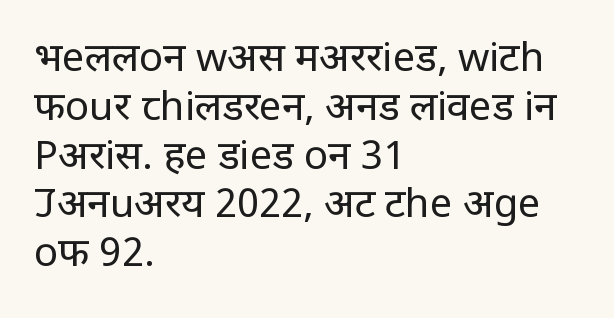
{"serif": "no", "italic": "no", "bold": "no", "weight": "regular", "width": "normal", "stroke_contrast": "low", "x_height": "large", "monospaced": "no", "underline": "no", "align": "left", "line_spacing_ratio": 1.22, "letter_spacing": "normal", "letter_spacing_em": 0.0, "glyph_px": 40}
